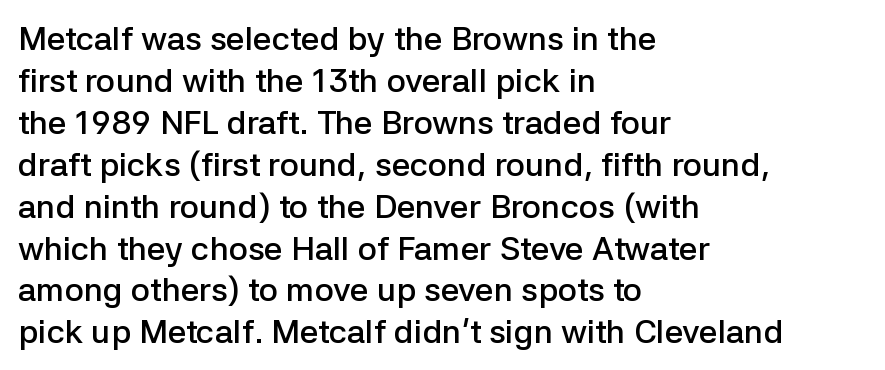
The font family rendered here belongs to the sans-serif group. If you measured baseline to baseline, you'd find a middling distance. The paragraph has a hard left edge and a soft right edge. Only glyphs here, with clear space below each row. Short note: letters normally spaced.
